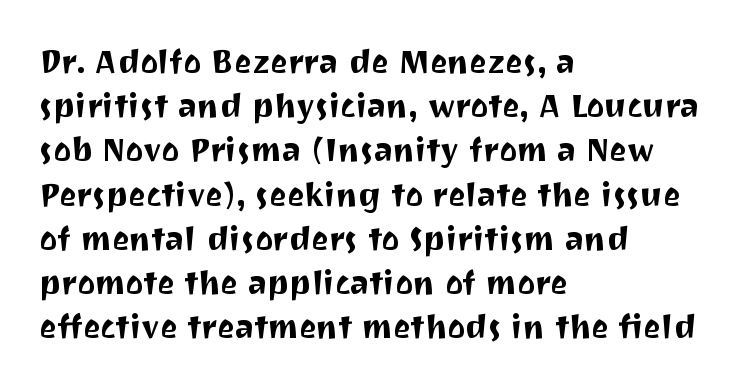
To sum up the face: it is a sans, with no serifs. The rendering uses natural spacing where letterforms have individual widths. Summary of vertical rhythm: regular, with standard interline spacing. Caption: standard tracking, unaltered.
